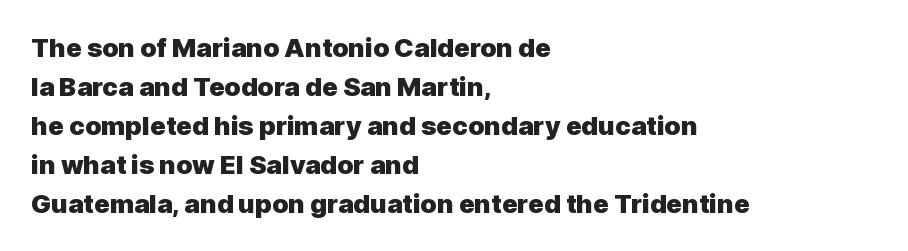
Q: Is the text bold? A: Yes.
Q: Is the text italic (slanted)? A: No, it is upright.
Q: Is the text underlined? A: No.
Q: How is the paragraph aligned? A: Left-aligned.
Q: Is the spacing between letters normal or unusually wide? A: Normal.
Q: Is the spacing between lines tight, normal or loose? A: Normal.
